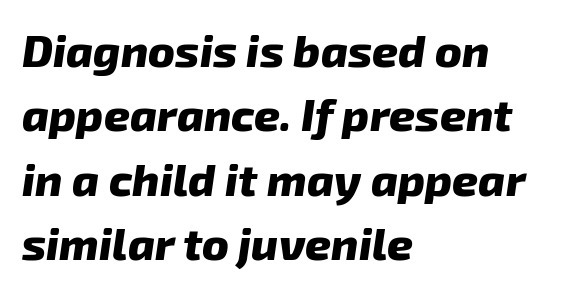
The rendering uses a moderate line-height, typical for paragraphs. The face used here has the dense, thick strokes of a bold. Check the space under the baseline: it is left empty. A student would call this left alignment; a typographer would say flush left, rag right. The passage shown is typed in a proportional face where columns would drift. The lettering tilts uniformly, giving the passage an italic look.
